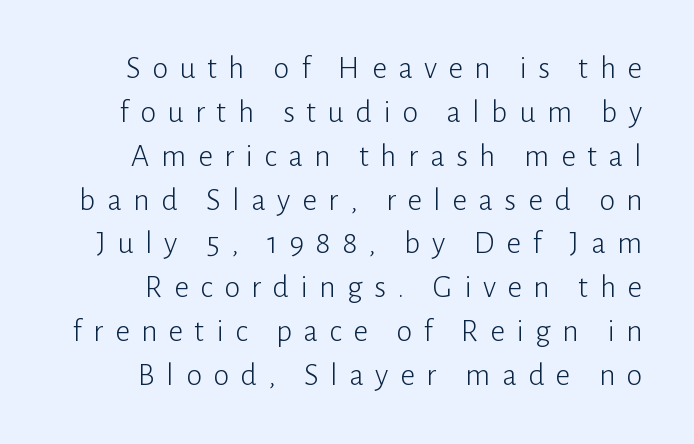
Q: Is the text bold? A: No.
Q: Is the text italic (slanted)? A: No, it is upright.
Q: Is the typeface a serif or a sans-serif typeface? A: Sans-serif.
Q: Is the text underlined? A: No.
Q: Is the spacing between letters normal or unusually wide? A: Unusually wide.
Q: Is the spacing between lines tight, normal or loose? A: Normal.
Q: Width (condensed, normal, or wide)? A: Normal.
Q: Stroke contrast? A: Low.
Q: x-height? A: Medium.
Q: Monospaced? A: No.
